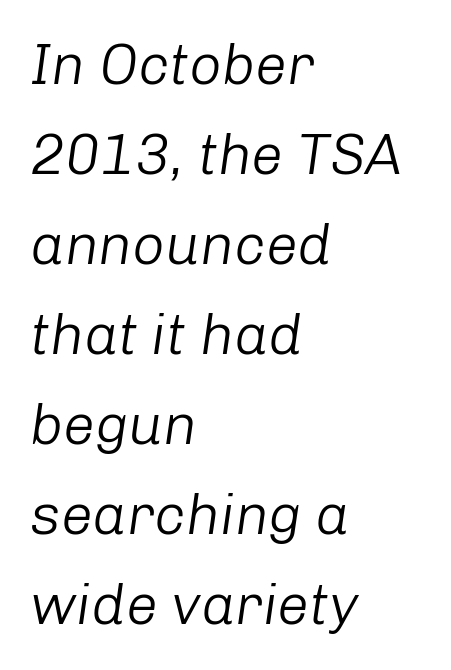
Is the stroke heavy? The answer is a plain regular-or-lighter. Line spacing here is normal. The foot of each line stays bare and open. Typeset ragged right — the left edge is the straight one.
